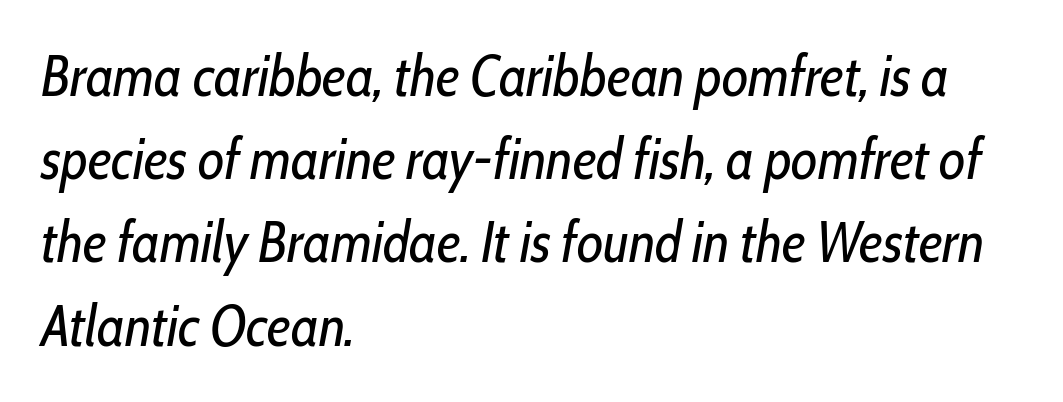
The image shows 57 px regular-weight, condensed type, italic (leaning right); set left-aligned, normal line spacing (1.46x), normal letter spacing, not underlined; low stroke contrast and a medium x-height.
